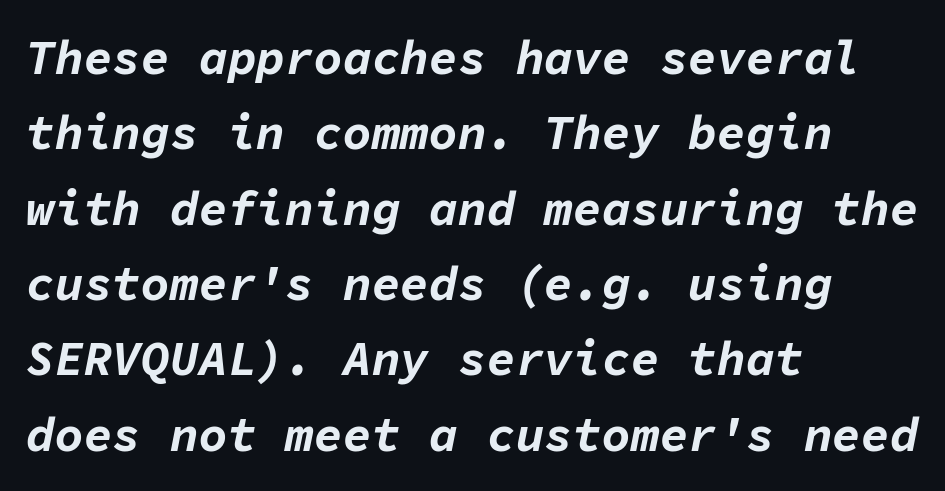
The image shows 48 px bold type, italic (leaning right), monospaced; set left-aligned, normal line spacing (1.57x), normal letter spacing, not underlined; low stroke contrast and a medium x-height.
